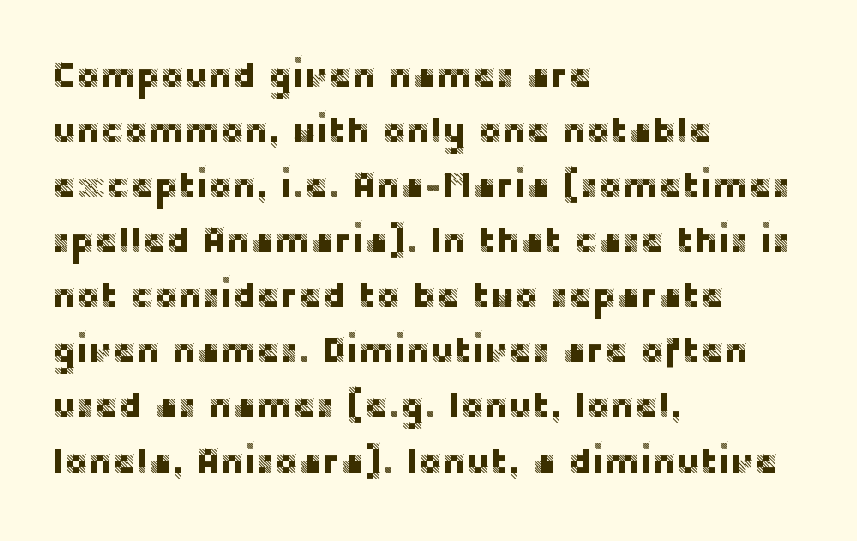
The image shows 36 px sans-serif type, upright; set left-aligned, normal line spacing (1.53x), normal letter spacing, not underlined; low stroke contrast and a large x-height.
